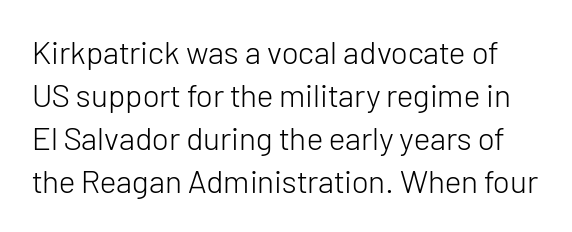
No heavy texture on the line: the type isn't bold. The gap between lines stays unmarked. Vertical strokes here are truly vertical. The gaps between neighbouring characters are ordinary and unremarkable. If you measured baseline to baseline, you'd find a middling distance. Looks like regular typesetting: each glyph gets only the width it needs.
